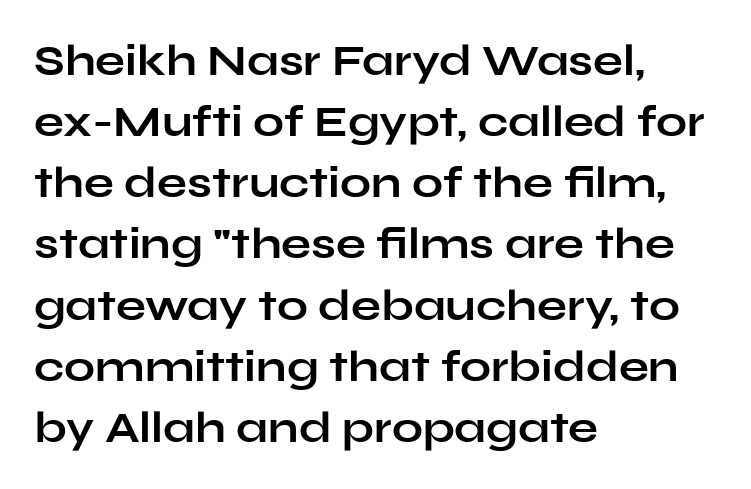
Tracking here is standard; glyphs follow each other at the usual distance. Line spacing here is normal. You'd pick this weight for a headline — it's a proper bold. Nope, no serifs anywhere on these letters. Every row of glyphs begins at an identical x-position on the left. Glance below the letters and you will spot only blank space.
